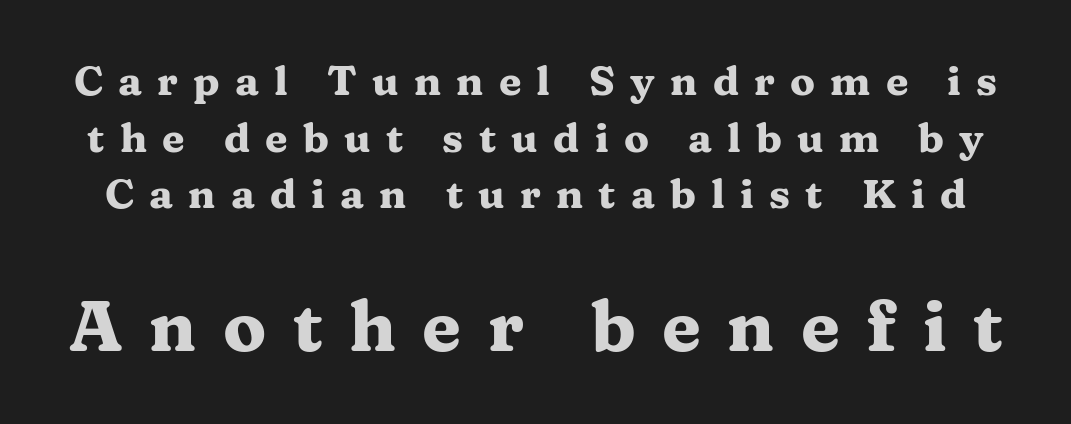
Q: Is the text bold? A: Yes.
Q: Is the text italic (slanted)? A: No, it is upright.
Q: Is the typeface a serif or a sans-serif typeface? A: Serif.
Q: Is the text underlined? A: No.
Q: Is the spacing between letters normal or unusually wide? A: Unusually wide.
Q: Is the spacing between lines tight, normal or loose? A: Normal.
Q: Which block of text is set in a larger size, the first (top) or the second (bottom)? A: The second (bottom) one.
Q: Width (condensed, normal, or wide)? A: Wide.
Q: Stroke contrast? A: Medium.
Q: x-height? A: Medium.
Q: Monospaced? A: No.
